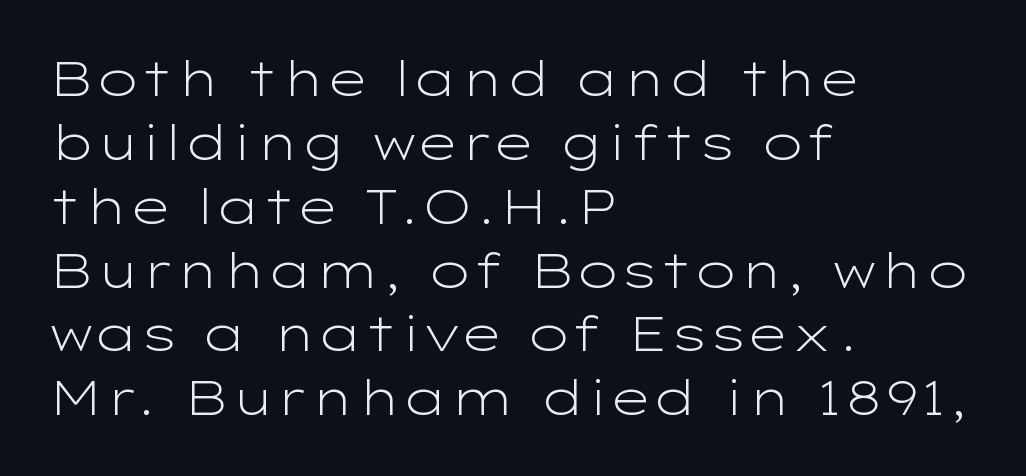
Glyph-to-glyph distance matches everyday printed text. This sample uses a sans-serif face. Note the varied advance widths — an 'i' is clearly narrower than an 'm'. You can tell it's not italic because the verticals are truly vertical.
